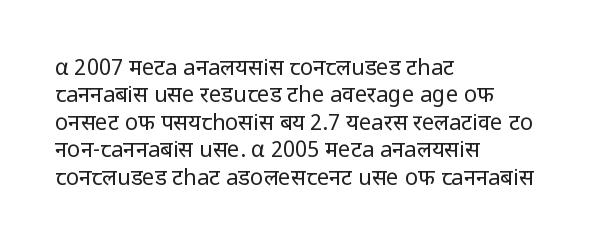
The image shows 22 px text type, upright; set left-aligned, normal line spacing (1.25x), normal letter spacing, not underlined.
